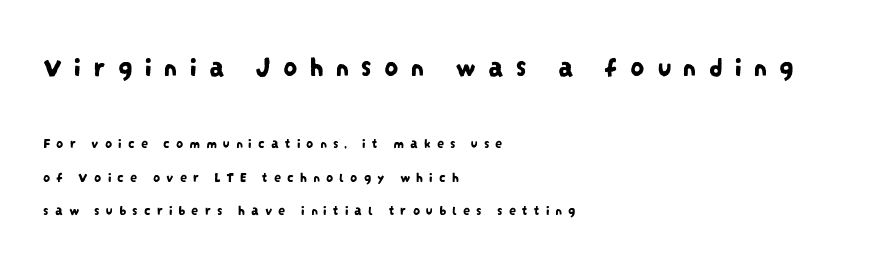
Q: Is the typeface a serif or a sans-serif typeface? A: Sans-serif.
Q: Is the text underlined? A: No.
Q: How is the paragraph aligned? A: Left-aligned.
Q: Is the spacing between letters normal or unusually wide? A: Unusually wide.
Q: Is the spacing between lines tight, normal or loose? A: Loose.
Q: Which block of text is set in a larger size, the first (top) or the second (bottom)? A: The first (top) one.
Q: Width (condensed, normal, or wide)? A: Condensed.
Q: Stroke contrast? A: Low.
Q: x-height? A: Large.
Q: Monospaced? A: No.
